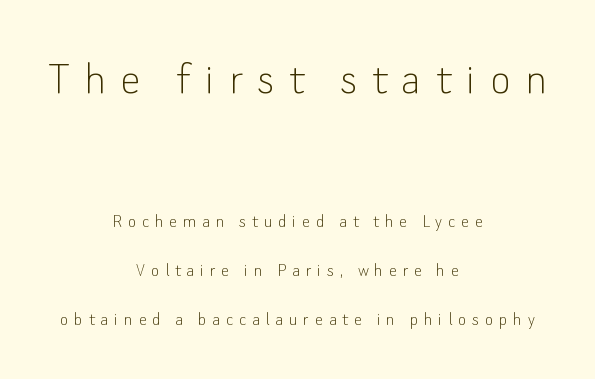
Spacing verdict: proportional, widths tailored to each character. Any mark beneath the type? The region is blank. A roman cut, with each character standing at attention. Notice the wide empty band between every row — that's loose leading.
